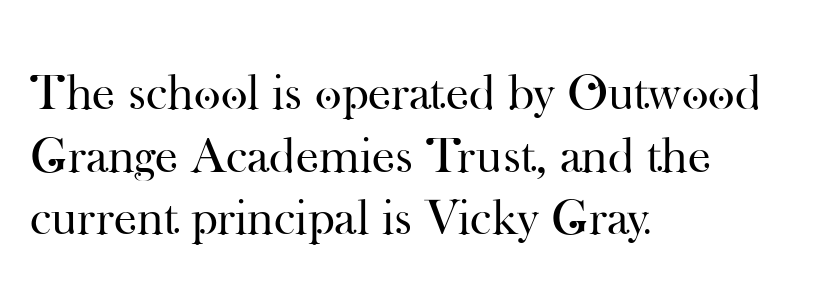
Weight class: somewhere from thin through regular. It's the straight-up-and-down kind of type. The glyphs are unaccompanied by any horizontal stroke below them. Spacing verdict: proportional, widths tailored to each character.
